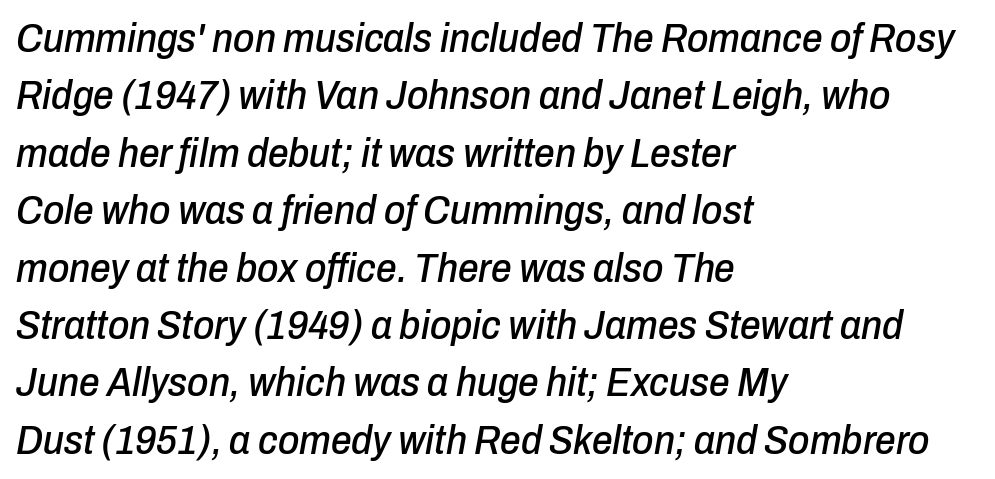
The image shows 41 px condensed type, italic (leaning right); set left-aligned, normal line spacing (1.4x), normal letter spacing, not underlined; low stroke contrast and a medium x-height.
